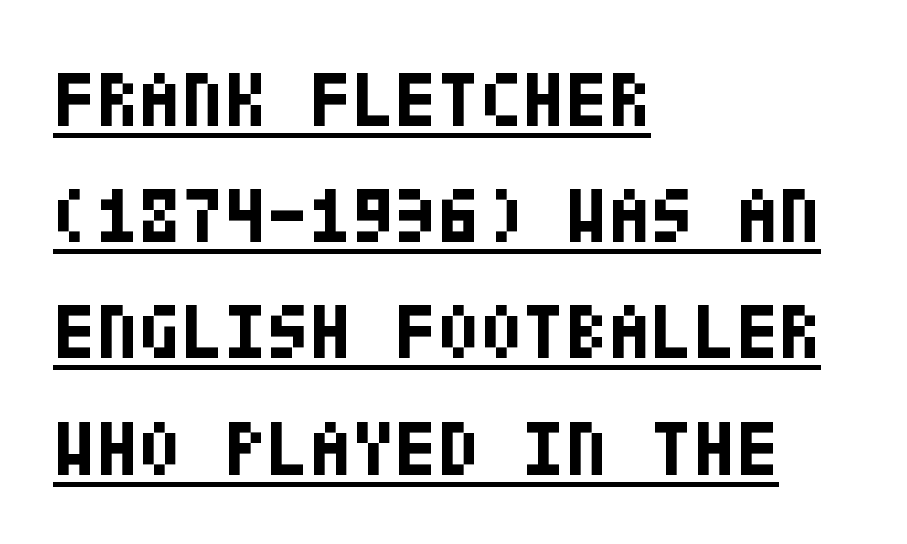
Observe the ordinary spacing: letters are neighbours, not strangers. Emphasis by weight is at full strength: bold. These lines are composed in type without serifs. The type sits square on the baseline with zero lean. Looks like someone drew a line under every word here. This rendering uses left alignment, leaving the right contour irregular.
